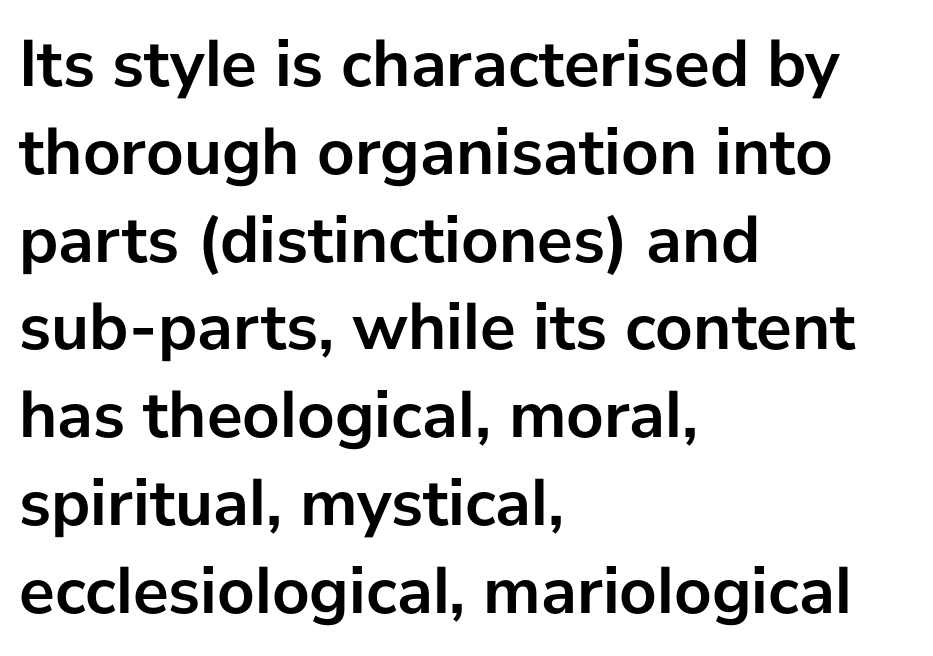
Emphasis by weight is at full strength: bold. The compositor pushed each line to the left boundary. Here the designer chose a conventional face with non-uniform glyph widths. Honestly, there is no underline to notice here at all. When letters stand straight like this, we call the style roman or upright.
